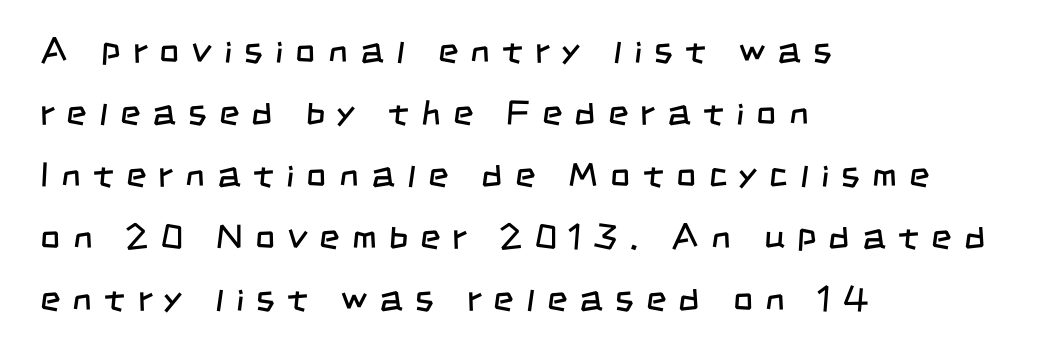
{"serif": "no", "bold": "no", "weight": "regular", "width": "condensed", "stroke_contrast": "low", "x_height": "large", "monospaced": "no", "underline": "no", "align": "left", "line_spacing_ratio": 1.77, "letter_spacing": "wide", "letter_spacing_em": 0.35, "glyph_px": 35}
